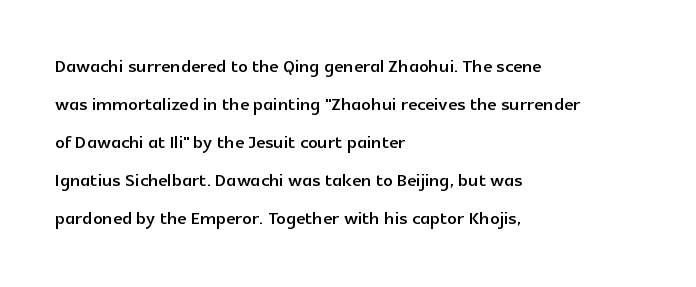
The specimen omits any rule beneath the text block's lines. Alignment: flush left. Italic? Not at all — the glyphs are vertical. The lines sit at an ordinary, default distance from one another. You could call the tracking neutral — neither tight nor loose.
